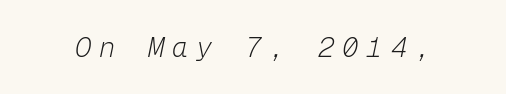
On a weight scale, this lands at 450 or below. Honestly, the letter spacing is so wide it's the main thing you notice. It's the slanting kind of type. Type without underlining.
